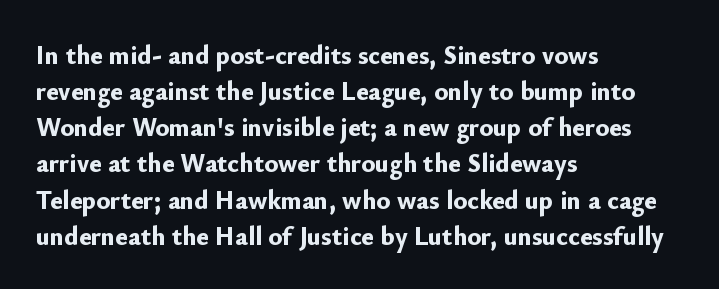
Q: Is the text bold? A: Yes.
Q: Is the text italic (slanted)? A: No, it is upright.
Q: Is the text underlined? A: No.
Q: How is the paragraph aligned? A: Left-aligned.
Q: Is the spacing between letters normal or unusually wide? A: Normal.
Q: Is the spacing between lines tight, normal or loose? A: Normal.
